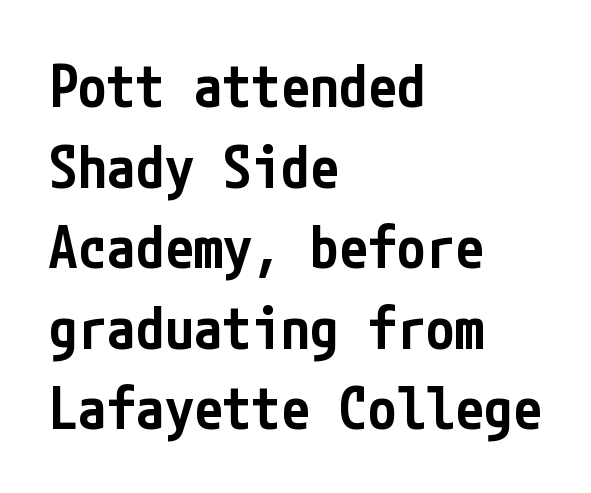
Q: Is the text bold? A: Semi-bold.
Q: Is the text italic (slanted)? A: No, it is upright.
Q: Is the typeface a serif or a sans-serif typeface? A: Sans-serif.
Q: Is the text underlined? A: No.
Q: How is the paragraph aligned? A: Left-aligned.
Q: Is the spacing between letters normal or unusually wide? A: Normal.
Q: Is the spacing between lines tight, normal or loose? A: Normal.
Q: Width (condensed, normal, or wide)? A: Condensed.
Q: Stroke contrast? A: Low.
Q: x-height? A: Medium.
